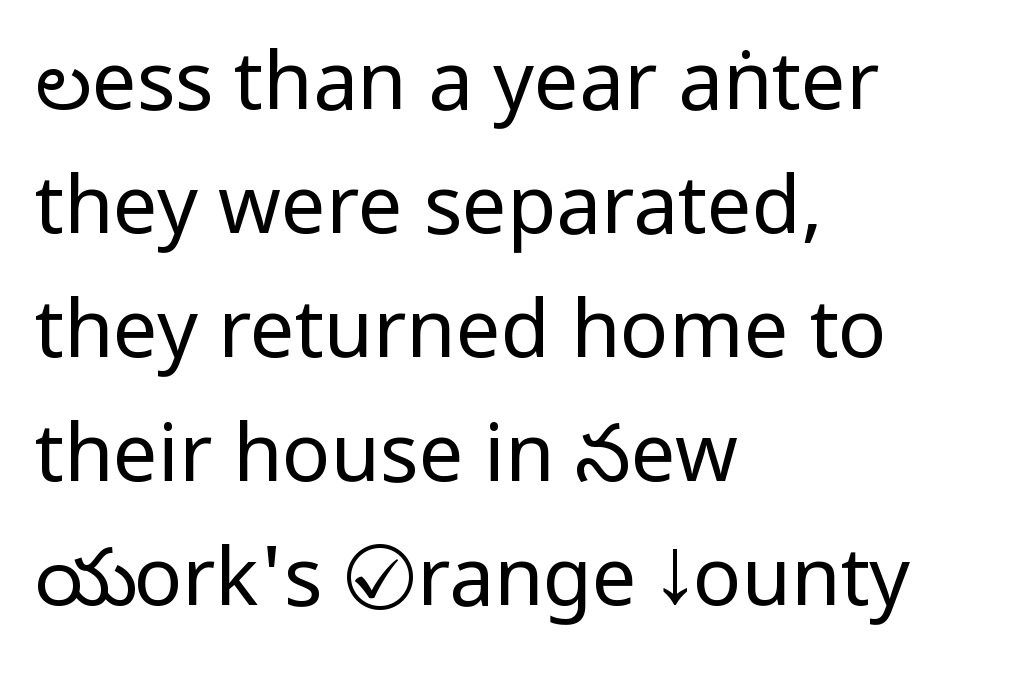
{"serif": "no", "italic": "no", "bold": "no", "weight": "regular", "width": "condensed", "stroke_contrast": "low", "underline": "no", "align": "left", "line_spacing": "normal", "line_spacing_ratio": 1.55, "letter_spacing": "normal", "letter_spacing_em": 0.0, "glyph_px": 80}
